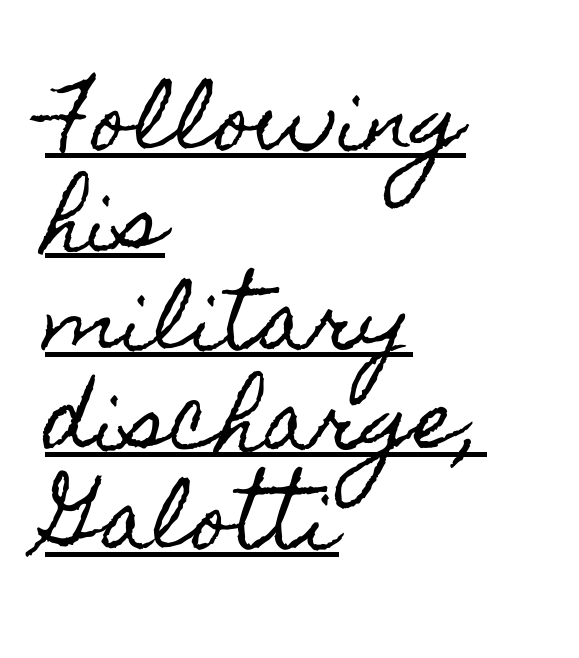
{"width": "condensed", "x_height": "small", "monospaced": "no", "underline": "yes", "align": "left", "line_spacing": "normal", "line_spacing_ratio": 1.28, "letter_spacing": "normal", "letter_spacing_em": 0.0, "glyph_px": 78}
